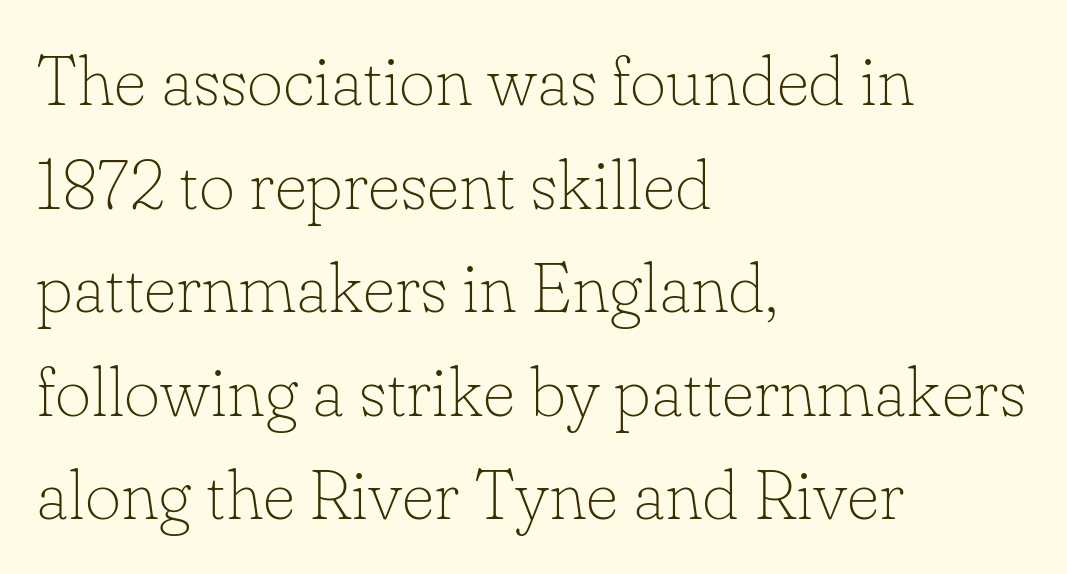
{"serif": "yes", "italic": "no", "bold": "no", "weight": "thin", "width": "normal", "stroke_contrast": "low", "x_height": "small", "monospaced": "no", "underline": "no", "align": "left", "line_spacing": "normal", "line_spacing_ratio": 1.48, "letter_spacing": "normal", "letter_spacing_em": 0.0, "glyph_px": 70}
